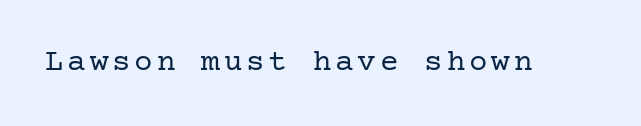
{"serif": "yes", "italic": "no", "bold": "no", "weight": "regular", "width": "normal", "stroke_contrast": "low", "x_height": "medium", "underline": "no", "glyph_px": 31}
